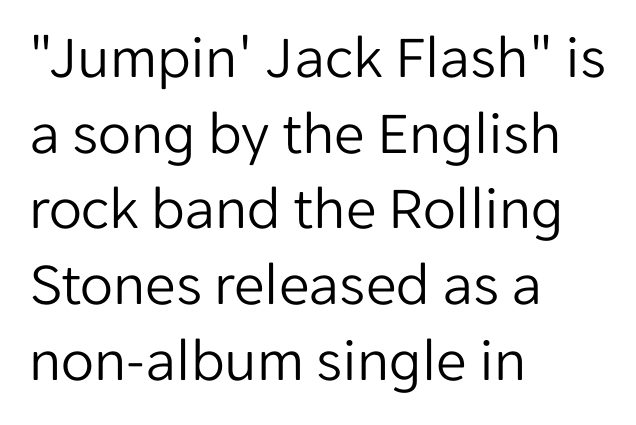
The typeface has the unassuming heft of standard copy or less. This rendering leaves character spacing at its baseline value. These lines stack with their left ends in a neat column. Serifs: no, the terminals of the letterforms are clean. A bare baseline throughout the passage. Is there any slant? The stems are plumb.
